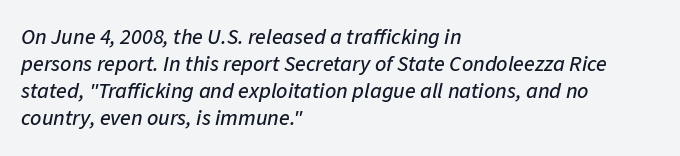
The image shows 22 px text type, italic (leaning right); set left-aligned, line spacing 1.23x, normal letter spacing, not underlined.
